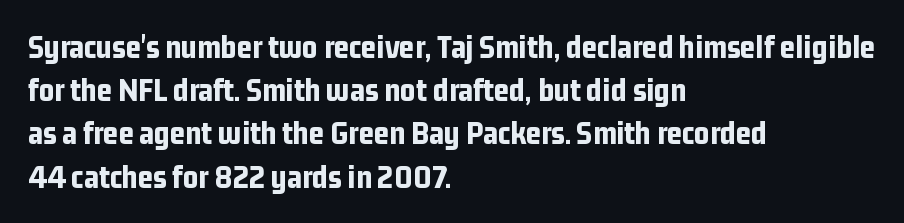
The image shows 33 px bold, condensed sans-serif type, upright; set left-aligned, normal line spacing (1.31x), normal letter spacing, not underlined; low stroke contrast and a medium x-height.
